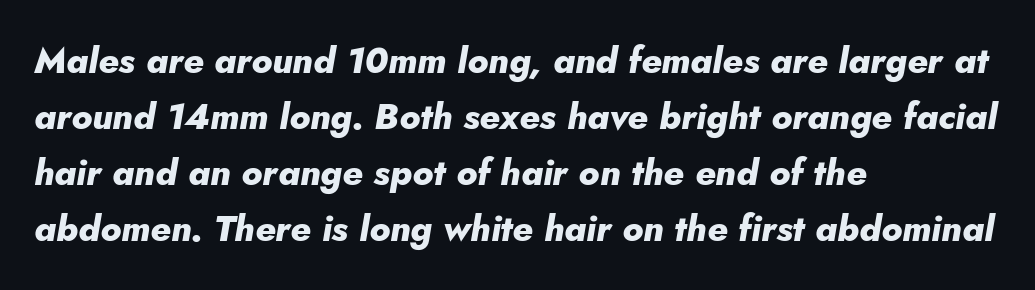
Q: Is the text bold? A: Yes.
Q: Is the text italic (slanted)? A: Yes, it leans right by about 5 degrees.
Q: Is the text underlined? A: No.
Q: How is the paragraph aligned? A: Left-aligned.
Q: Is the spacing between letters normal or unusually wide? A: Normal.
Q: Is the spacing between lines tight, normal or loose? A: Normal.
Q: Width (condensed, normal, or wide)? A: Normal.
Q: Stroke contrast? A: Low.
Q: x-height? A: Small.
Q: Monospaced? A: No.
